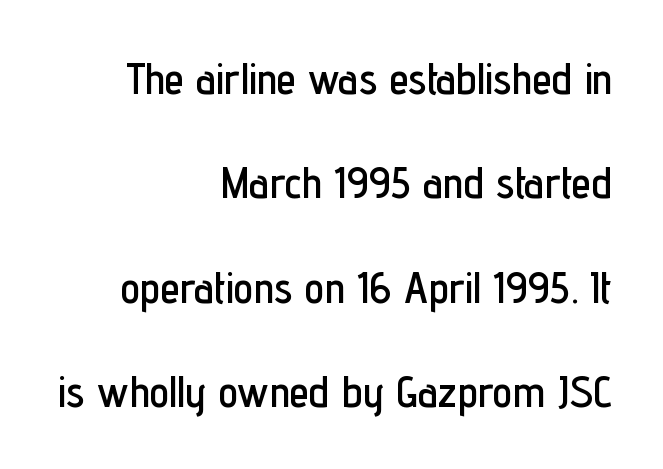
{"serif": "no", "italic": "no", "width": "condensed", "stroke_contrast": "low", "x_height": "medium", "monospaced": "no", "underline": "no", "align": "right", "line_spacing": "loose", "line_spacing_ratio": 2.37, "letter_spacing": "normal", "letter_spacing_em": 0.0, "glyph_px": 44}
